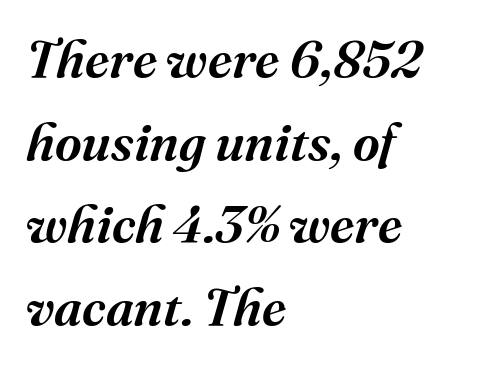
The image shows 52 px semibold serif type, italic (leaning right); set left-aligned, normal line spacing (1.59x), normal letter spacing, not underlined; medium stroke contrast and a medium x-height.
